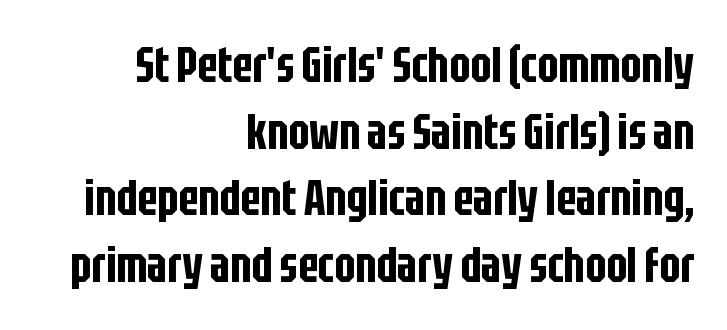
The image shows 49 px condensed sans-serif type, upright; set right-aligned, normal line spacing (1.36x), normal letter spacing, not underlined; low stroke contrast and a large x-height.
